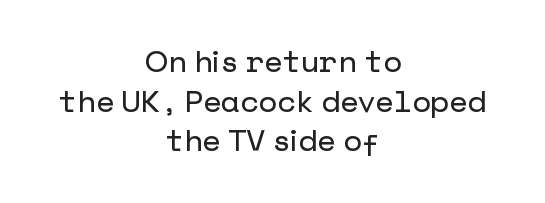
Q: Is the text italic (slanted)? A: No, it is upright.
Q: Is the typeface a serif or a sans-serif typeface? A: Sans-serif.
Q: Is the text underlined? A: No.
Q: How is the paragraph aligned? A: Centered.
Q: Is the spacing between letters normal or unusually wide? A: Normal.
Q: Is the spacing between lines tight, normal or loose? A: Normal.
Q: Width (condensed, normal, or wide)? A: Normal.
Q: Stroke contrast? A: Low.
Q: x-height? A: Medium.
